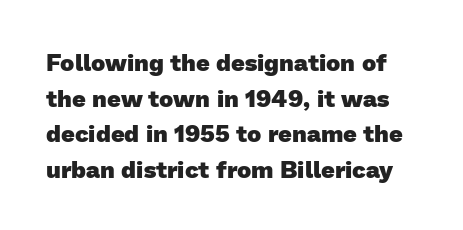
The sample has been set heavy, in full bold. A clean baseline with only descenders dipping below it. Standard letterfit; no display-style spreading of the glyphs. Line spacing here is normal.
